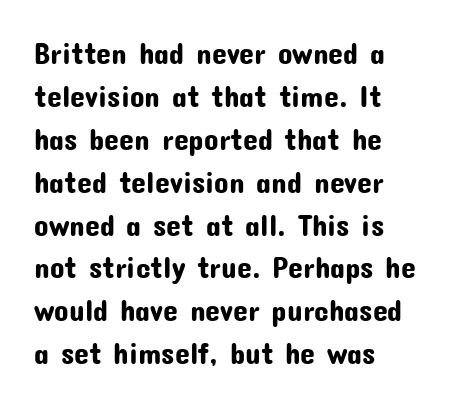
Q: Is the text italic (slanted)? A: No, it is upright.
Q: Is the typeface a serif or a sans-serif typeface? A: Sans-serif.
Q: Is the text underlined? A: No.
Q: How is the paragraph aligned? A: Left-aligned.
Q: Is the spacing between letters normal or unusually wide? A: Normal.
Q: Is the spacing between lines tight, normal or loose? A: Normal.
Q: Width (condensed, normal, or wide)? A: Normal.
Q: Stroke contrast? A: Low.
Q: x-height? A: Medium.
Q: Monospaced? A: No.
